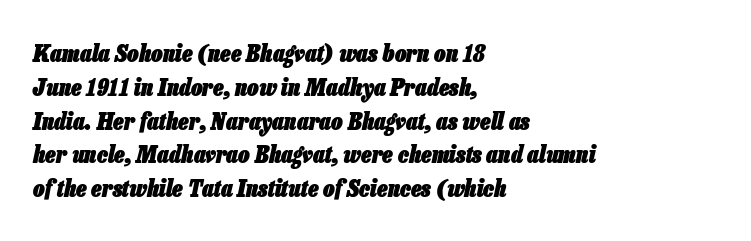
Q: Is the text bold? A: Yes.
Q: Is the text italic (slanted)? A: Yes, it leans right by about 13 degrees.
Q: Is the text underlined? A: No.
Q: How is the paragraph aligned? A: Left-aligned.
Q: Is the spacing between letters normal or unusually wide? A: Normal.
Q: Is the spacing between lines tight, normal or loose? A: Normal.
